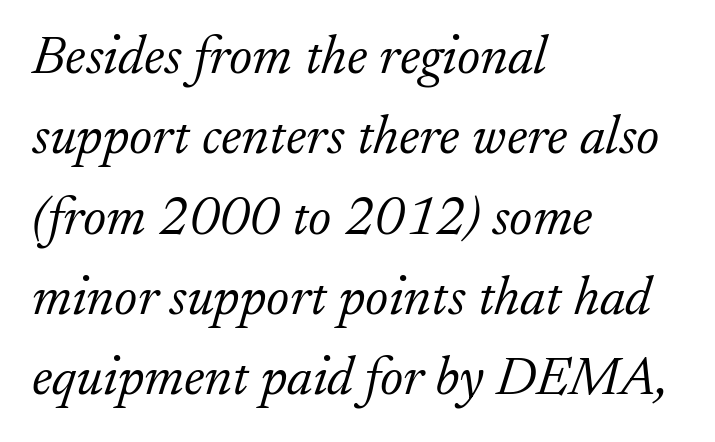
The image shows 55 px light serif type, italic (leaning right); set left-aligned, normal line spacing (1.46x), normal letter spacing, not underlined; low stroke contrast and a small x-height.
